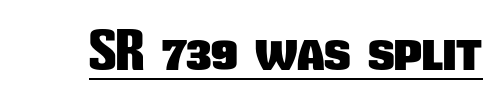
The image shows 54 px heavy, condensed sans-serif type; set normal letter spacing, underlined; low stroke contrast and a medium x-height.
